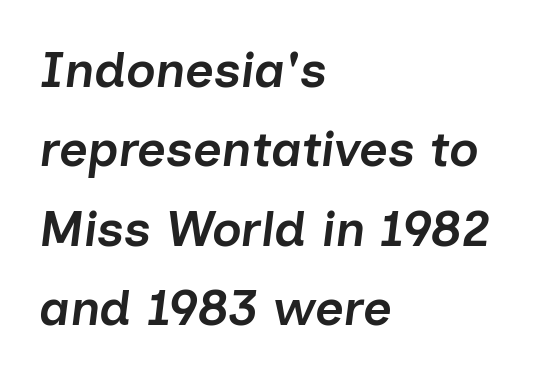
{"italic": "yes", "lean": "right", "slant_degrees": 7, "bold": "semi", "weight": "semibold", "width": "normal", "stroke_contrast": "low", "x_height": "medium", "monospaced": "no", "underline": "no", "align": "left", "line_spacing": "normal", "line_spacing_ratio": 1.59, "letter_spacing": "normal", "letter_spacing_em": 0.0, "glyph_px": 50}
